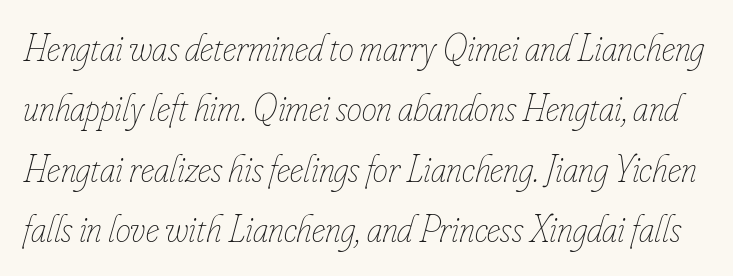
The image shows 38 px thin, condensed type, italic (leaning right); set normal line spacing (1.59x), normal letter spacing, not underlined; low stroke contrast and a small x-height.
